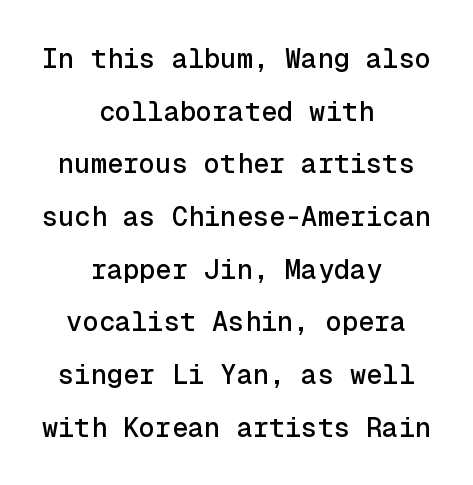
Q: Is the text italic (slanted)? A: No, it is upright.
Q: Is the text underlined? A: No.
Q: How is the paragraph aligned? A: Centered.
Q: Is the spacing between letters normal or unusually wide? A: Normal.
Q: Is the spacing between lines tight, normal or loose? A: Loose.
